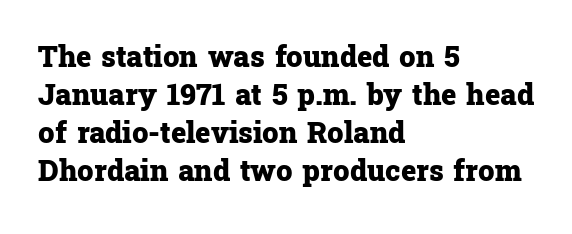
{"serif": "yes", "italic": "no", "bold": "yes", "weight": "heavy", "width": "normal", "stroke_contrast": "low", "x_height": "medium", "monospaced": "no", "underline": "no", "align": "left", "line_spacing": "normal", "line_spacing_ratio": 1.31, "letter_spacing": "normal", "letter_spacing_em": 0.0, "glyph_px": 29}
